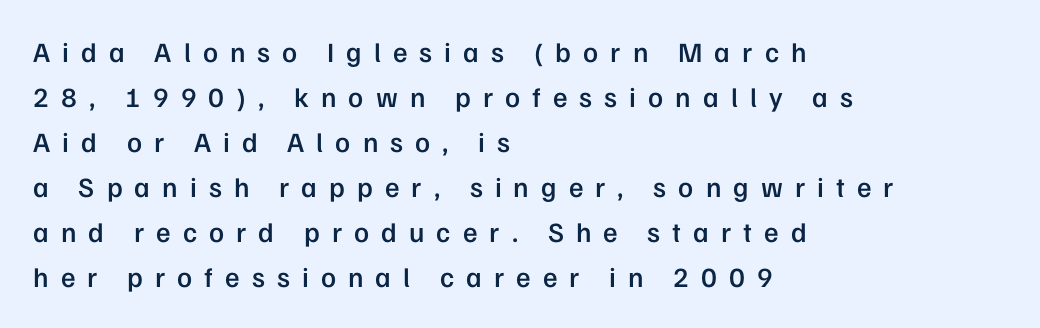
{"serif": "no", "italic": "no", "bold": "semi", "weight": "semibold", "width": "normal", "stroke_contrast": "low", "x_height": "medium", "monospaced": "no", "underline": "no", "align": "left", "line_spacing": "normal", "line_spacing_ratio": 1.61, "letter_spacing": "wide", "letter_spacing_em": 0.43, "glyph_px": 28}
